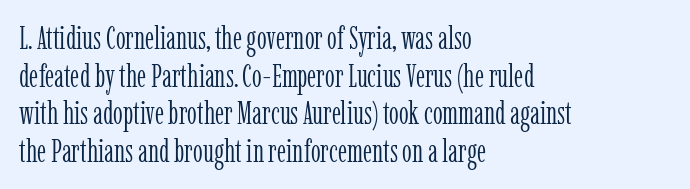
Q: Is the text bold? A: No.
Q: Is the text italic (slanted)? A: No, it is upright.
Q: Is the typeface a serif or a sans-serif typeface? A: Serif.
Q: Is the text underlined? A: No.
Q: How is the paragraph aligned? A: Left-aligned.
Q: Is the spacing between letters normal or unusually wide? A: Normal.
Q: Width (condensed, normal, or wide)? A: Condensed.
Q: Stroke contrast? A: Low.
Q: x-height? A: Medium.
Q: Monospaced? A: No.
